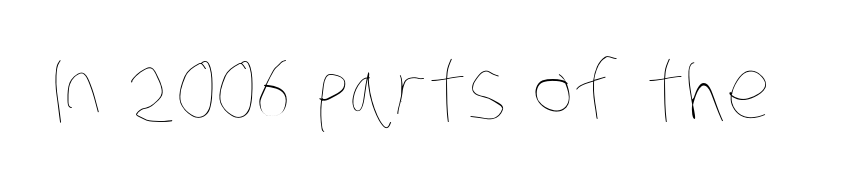
{"bold": "no", "weight": "thin", "width": "condensed", "stroke_contrast": "low", "x_height": "large", "monospaced": "no", "underline": "no", "letter_spacing": "normal", "letter_spacing_em": 0.0, "glyph_px": 80}
